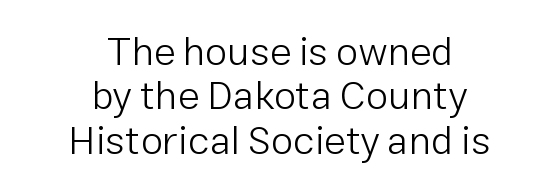
This sample uses a sans-serif face. Clear beneath every line of the passage. Is the letter spacing exaggerated? No — it looks like the ordinary default. Notice how the stems are strictly vertical — no italics here.
